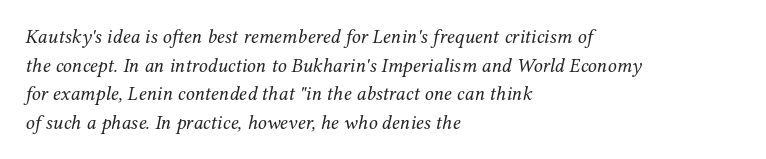
The image shows 20 px text type, italic (leaning right); set left-aligned, normal line spacing (1.43x), normal letter spacing, not underlined.
